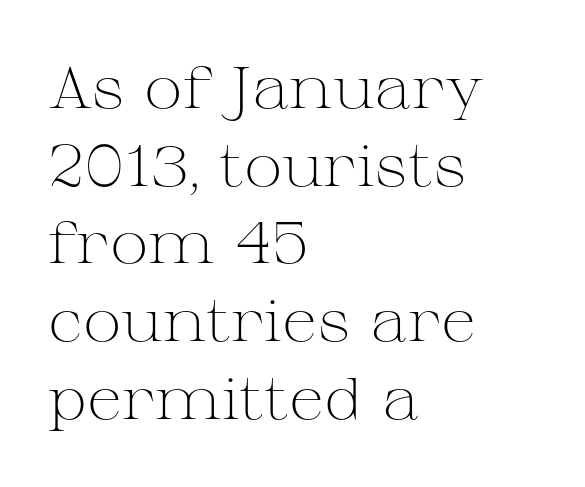
{"serif": "yes", "italic": "no", "bold": "no", "weight": "light", "width": "wide", "stroke_contrast": "medium", "x_height": "medium", "monospaced": "no", "underline": "no", "align": "left", "line_spacing": "normal", "line_spacing_ratio": 1.34, "letter_spacing": "normal", "letter_spacing_em": 0.0, "glyph_px": 58}
